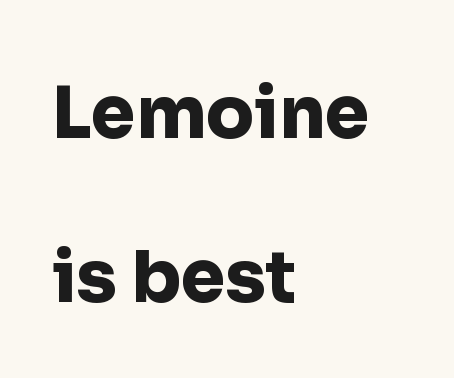
Q: Is the text bold? A: Yes.
Q: Is the text italic (slanted)? A: No, it is upright.
Q: Is the typeface a serif or a sans-serif typeface? A: Sans-serif.
Q: Is the text underlined? A: No.
Q: How is the paragraph aligned? A: Left-aligned.
Q: Is the spacing between letters normal or unusually wide? A: Normal.
Q: Is the spacing between lines tight, normal or loose? A: Loose.
Q: Width (condensed, normal, or wide)? A: Normal.
Q: Stroke contrast? A: Low.
Q: x-height? A: Medium.
Q: Monospaced? A: No.
